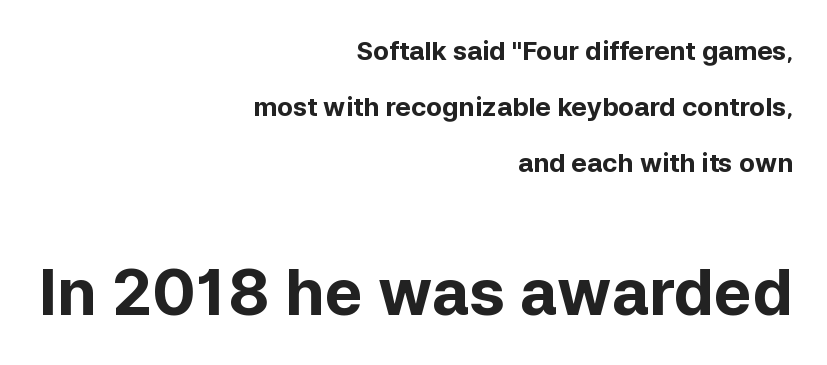
{"serif": "no", "italic": "no", "bold": "yes", "weight": "bold", "width": "normal", "stroke_contrast": "low", "x_height": "medium", "monospaced": "no", "underline": "no", "align": "right", "line_spacing": "loose", "line_spacing_ratio": 2.15, "letter_spacing": "normal", "letter_spacing_em": 0.0, "larger_block": "second", "size_ratio": 2.46, "glyph_px": 64}
